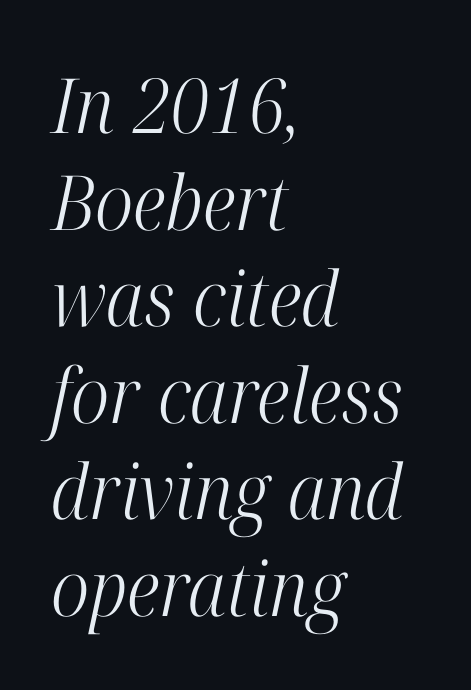
Q: Is the text bold? A: No.
Q: Is the text italic (slanted)? A: Yes, it leans right by about 12 degrees.
Q: Is the typeface a serif or a sans-serif typeface? A: Serif.
Q: Is the text underlined? A: No.
Q: How is the paragraph aligned? A: Left-aligned.
Q: Is the spacing between letters normal or unusually wide? A: Normal.
Q: Is the spacing between lines tight, normal or loose? A: Normal.
Q: Width (condensed, normal, or wide)? A: Condensed.
Q: Stroke contrast? A: High.
Q: x-height? A: Medium.
Q: Monospaced? A: No.
